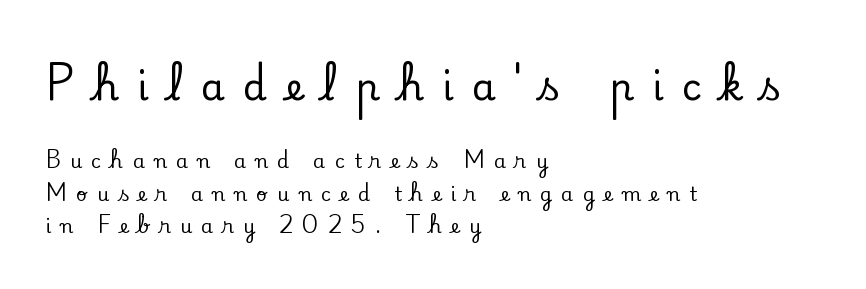
A student would call this left alignment; a typographer would say flush left, rag right. The string is rendered with underlining switched off. This is the regular roman posture of the typeface. What stands out about the letter spacing? Its width — letters are far apart.
